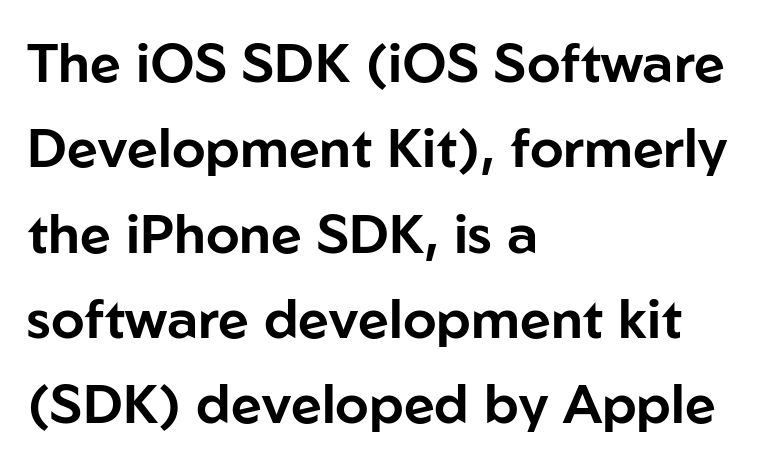
{"serif": "no", "italic": "no", "width": "normal", "stroke_contrast": "low", "x_height": "medium", "monospaced": "no", "underline": "no", "align": "left", "line_spacing": "normal", "line_spacing_ratio": 1.58, "letter_spacing": "normal", "letter_spacing_em": 0.0, "glyph_px": 54}
